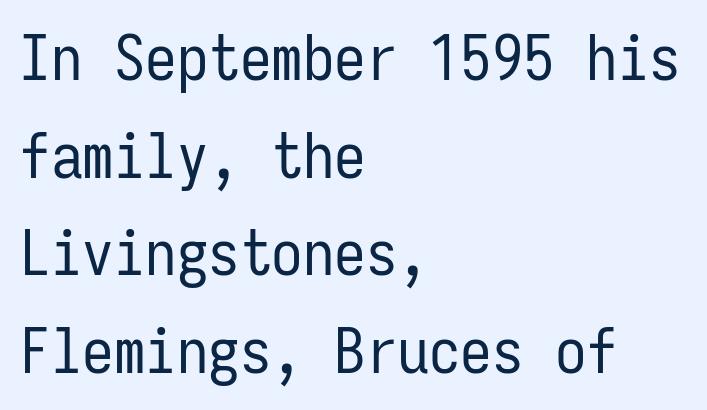
Q: Is the text bold? A: No.
Q: Is the text italic (slanted)? A: No, it is upright.
Q: Is the typeface a serif or a sans-serif typeface? A: Sans-serif.
Q: Is the text underlined? A: No.
Q: How is the paragraph aligned? A: Left-aligned.
Q: Is the spacing between letters normal or unusually wide? A: Normal.
Q: Is the spacing between lines tight, normal or loose? A: Normal.
Q: Width (condensed, normal, or wide)? A: Condensed.
Q: Stroke contrast? A: Low.
Q: x-height? A: Medium.
Q: Monospaced? A: Yes.
